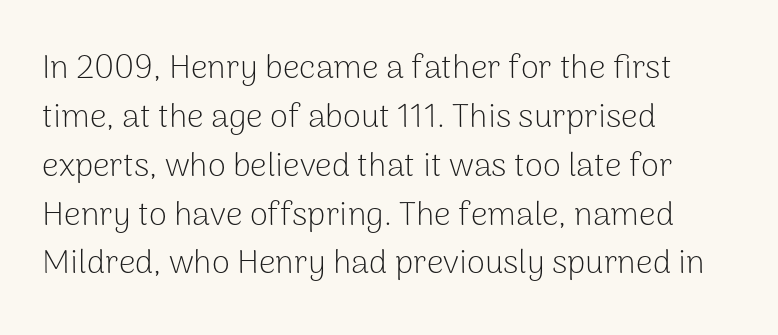
The image shows 33 px light sans-serif type, upright; set left-aligned, normal line spacing (1.48x), normal letter spacing, not underlined; low stroke contrast and a medium x-height.
